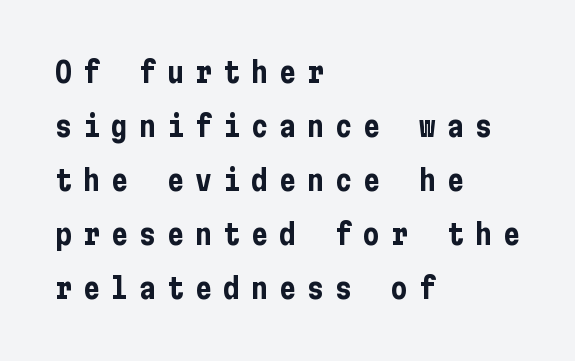
Vertical spacing — loose. Ordinary non-slanted type is in use. The rendering inserts visible extra space after every character. Typesetter's note: full bold, strokes at maximum text heaviness.
